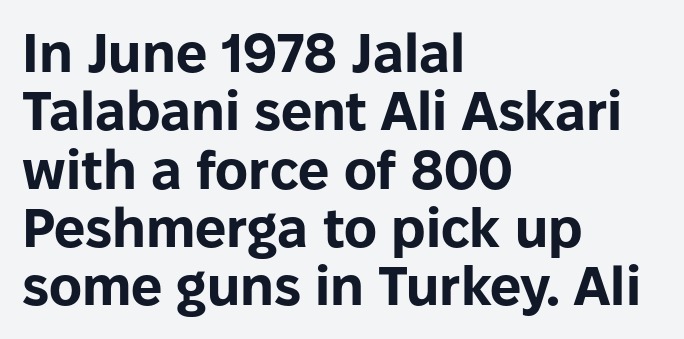
The image shows 55 px bold sans-serif type, upright; set left-aligned, tight line spacing (1.06x), normal letter spacing, not underlined; low stroke contrast and a medium x-height.
